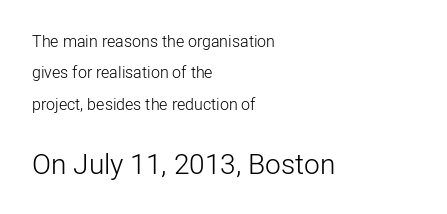
The image shows 28 px light sans-serif type, upright; set left-aligned, loose line spacing (1.96x), normal letter spacing, not underlined; the second (bottom) block is 1.75x larger; low stroke contrast and a medium x-height.
